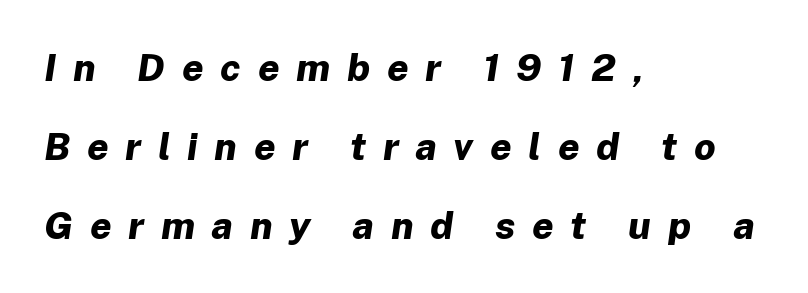
The image shows 38 px bold type, italic (leaning right); set left-aligned, loose line spacing (2.08x), unusually wide letter spacing (+0.44 em), not underlined; low stroke contrast and a medium x-height.
